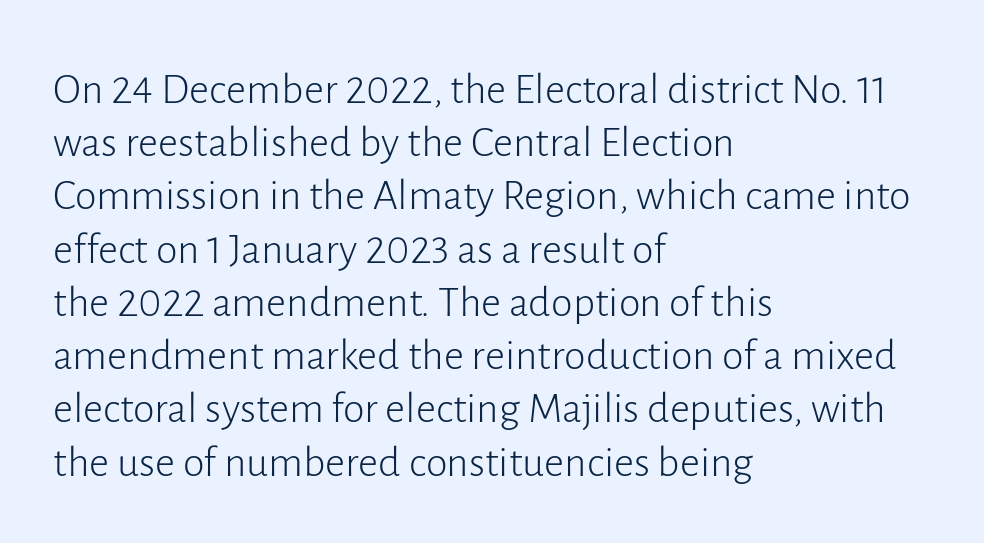
{"serif": "no", "italic": "no", "bold": "no", "weight": "light", "width": "normal", "stroke_contrast": "low", "x_height": "medium", "monospaced": "no", "underline": "no", "align": "left", "line_spacing_ratio": 1.21, "letter_spacing": "normal", "letter_spacing_em": 0.0, "glyph_px": 44}
